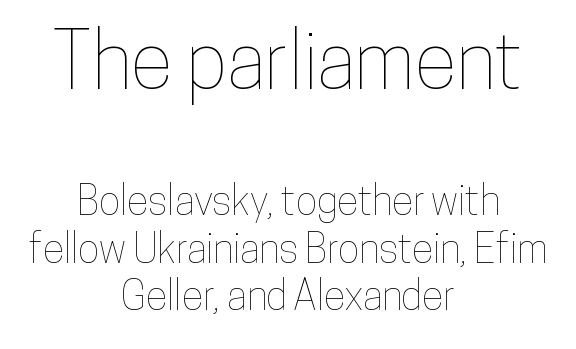
Q: Is the text italic (slanted)? A: No, it is upright.
Q: Is the text underlined? A: No.
Q: How is the paragraph aligned? A: Centered.
Q: Is the spacing between letters normal or unusually wide? A: Normal.
Q: Which block of text is set in a larger size, the first (top) or the second (bottom)? A: The first (top) one.
Q: Width (condensed, normal, or wide)? A: Condensed.
Q: Stroke contrast? A: Low.
Q: x-height? A: Medium.
Q: Monospaced? A: No.
